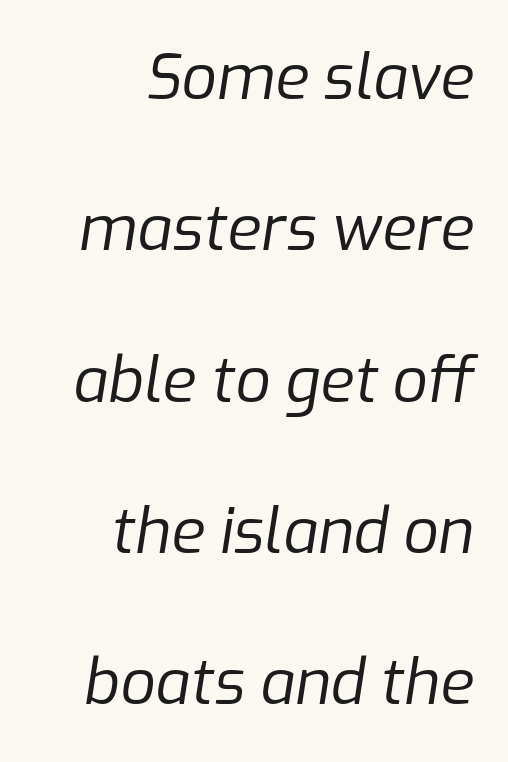
{"italic": "yes", "lean": "right", "slant_degrees": 9, "bold": "no", "weight": "regular", "width": "normal", "stroke_contrast": "low", "x_height": "medium", "monospaced": "no", "underline": "no", "align": "right", "line_spacing": "loose", "line_spacing_ratio": 2.44, "letter_spacing": "normal", "letter_spacing_em": 0.0, "glyph_px": 62}
